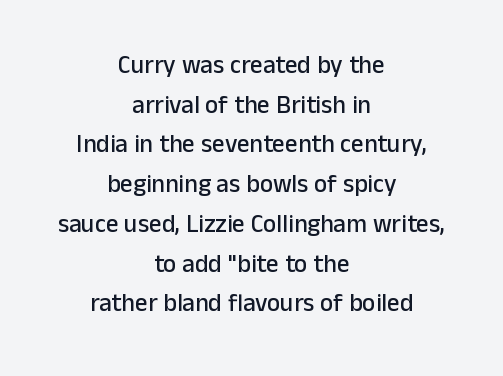
Between one letter and the next there's only the usual sliver of space. These lines are centered, leaving both edges ragged. No word sits above an underline. The typography opts for an upright posture over an oblique one.
